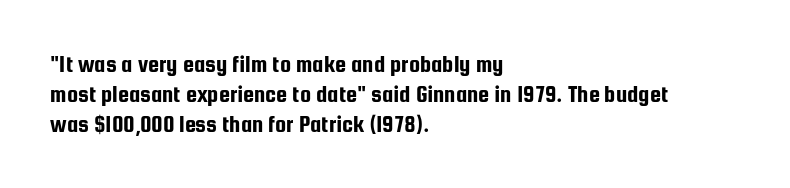
The image shows 25 px text type, upright; set left-aligned, line spacing 1.21x, normal letter spacing, not underlined.
